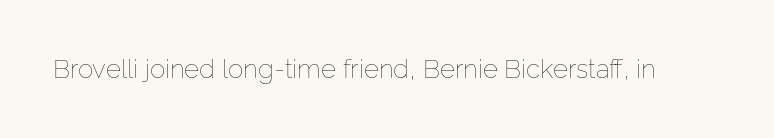
{"italic": "no", "bold": "no", "underline": "no", "letter_spacing": "normal", "letter_spacing_em": 0.0, "glyph_px": 26}
